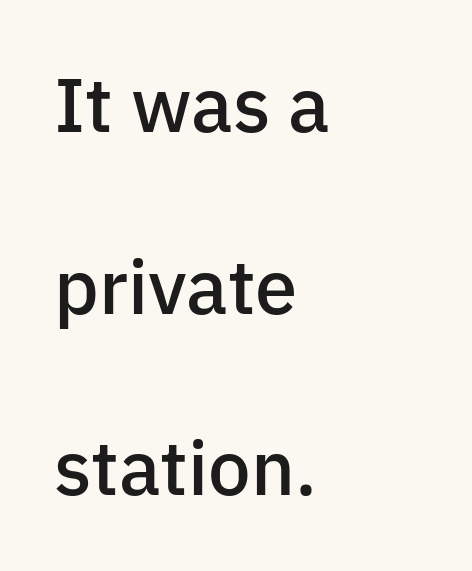
The image shows 76 px semibold sans-serif type, upright; set left-aligned, loose line spacing (2.39x), normal letter spacing, not underlined; low stroke contrast and a medium x-height.
